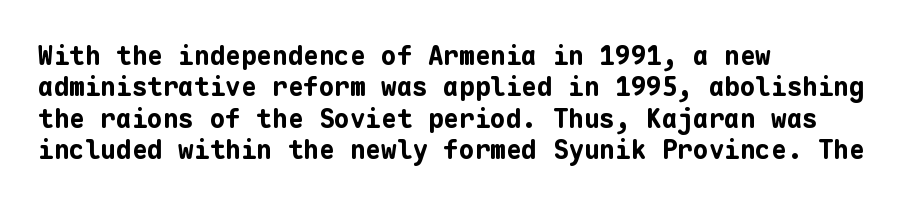
{"italic": "no", "bold": "yes", "underline": "no", "align": "left", "line_spacing_ratio": 1.21, "letter_spacing": "normal", "letter_spacing_em": 0.0, "glyph_px": 26}
